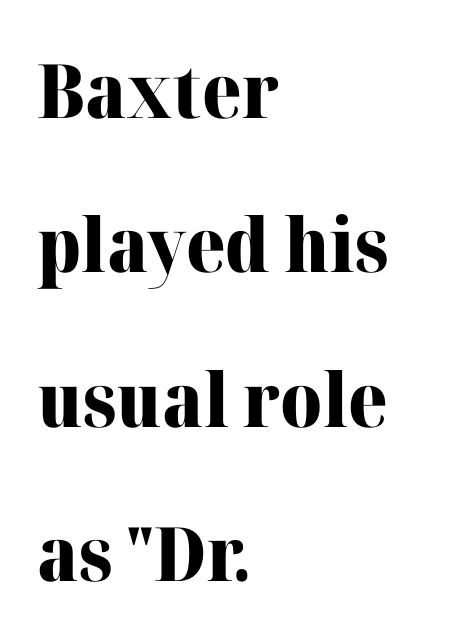
{"serif": "yes", "italic": "no", "bold": "yes", "weight": "heavy", "width": "normal", "stroke_contrast": "high", "x_height": "medium", "monospaced": "no", "underline": "no", "align": "left", "line_spacing": "loose", "line_spacing_ratio": 2.06, "letter_spacing": "normal", "letter_spacing_em": 0.0, "glyph_px": 75}
